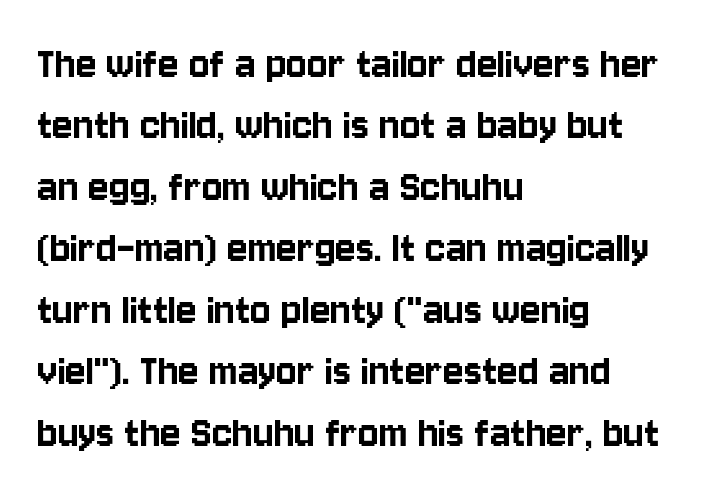
{"serif": "no", "italic": "no", "width": "condensed", "stroke_contrast": "low", "x_height": "large", "monospaced": "no", "underline": "no", "align": "left", "line_spacing": "normal", "line_spacing_ratio": 1.28, "letter_spacing": "normal", "letter_spacing_em": 0.0, "glyph_px": 48}
